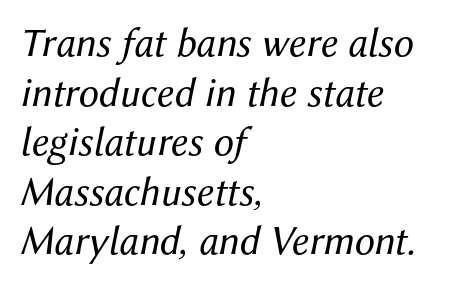
The area under the type is left untouched. The rendering uses natural spacing where letterforms have individual widths. Rendered with sloped, italic letterforms. The line texture is even and compact thanks to regular tracking. Weight: in the light-to-regular range.
